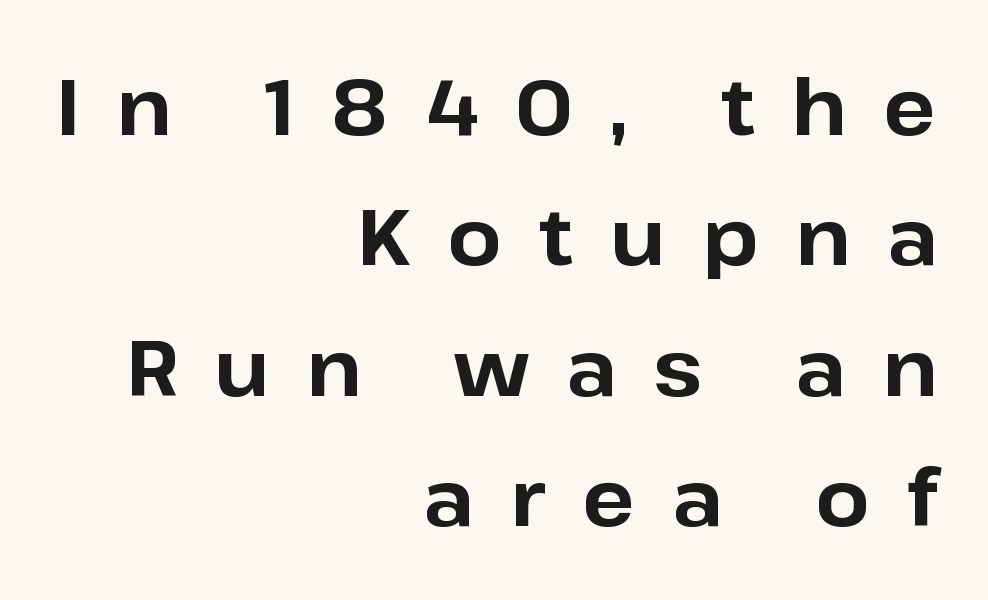
Is the type bold? Yes — the strokes are clearly thick and heavy. In CSS terms this would be text-align: right. A typesetter would call this proportional, since set widths differ per character. Honestly, there is no underline to notice here at all.
